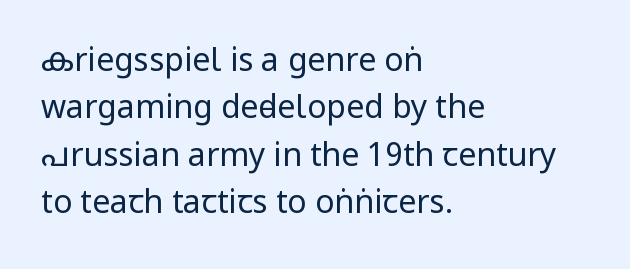
The image shows 32 px regular-weight, condensed sans-serif type, upright; set left-aligned, normal line spacing (1.48x), normal letter spacing, not underlined; low stroke contrast.
